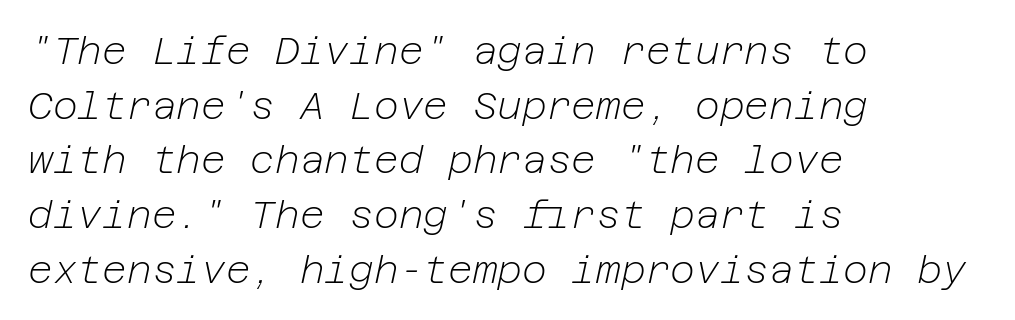
Q: Is the text bold? A: No.
Q: Is the text italic (slanted)? A: Yes, it leans right by about 12 degrees.
Q: Is the text underlined? A: No.
Q: How is the paragraph aligned? A: Left-aligned.
Q: Is the spacing between letters normal or unusually wide? A: Normal.
Q: Is the spacing between lines tight, normal or loose? A: Normal.
Q: Width (condensed, normal, or wide)? A: Normal.
Q: Stroke contrast? A: Low.
Q: x-height? A: Medium.
